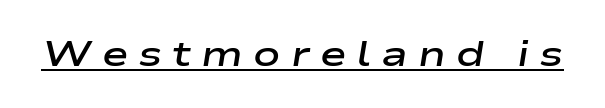
{"italic": "yes", "lean": "right", "slant_degrees": 9, "bold": "semi", "weight": "semibold", "width": "wide", "stroke_contrast": "low", "x_height": "medium", "monospaced": "no", "underline": "yes", "letter_spacing": "wide", "letter_spacing_em": 0.28, "glyph_px": 36}
